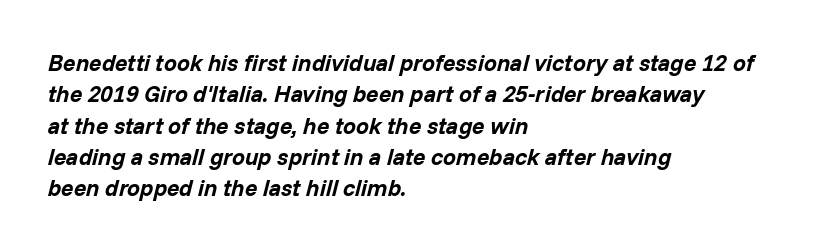
Reading down the column, the eye jumps a familiar distance to each next line. Its strokes are broad and dark, the hallmark of bold type. Caption: multi-line text, flush left, ragged right. Underline: absent. The whole block is typeset with a tilt.
